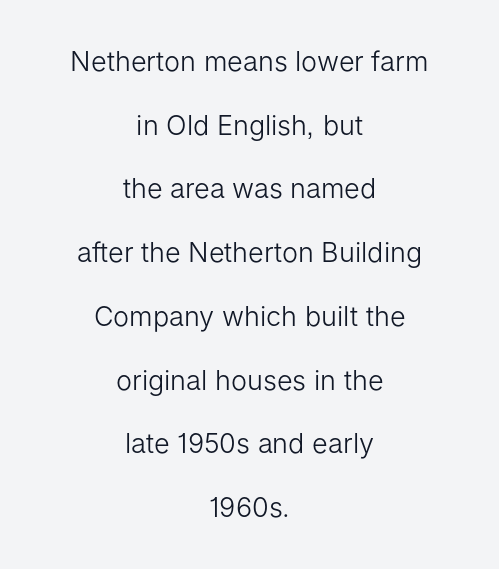
The image shows 27 px text type, upright; set centered, loose line spacing (2.36x), normal letter spacing, not underlined.
